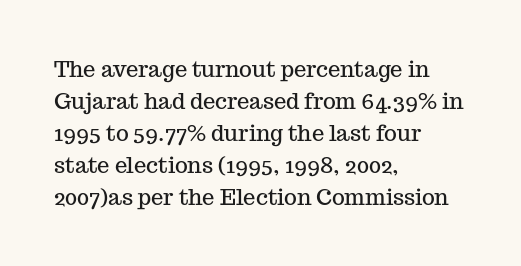
{"italic": "no", "underline": "no", "align": "left", "line_spacing": "normal", "line_spacing_ratio": 1.45, "letter_spacing": "normal", "letter_spacing_em": 0.0, "glyph_px": 22}
